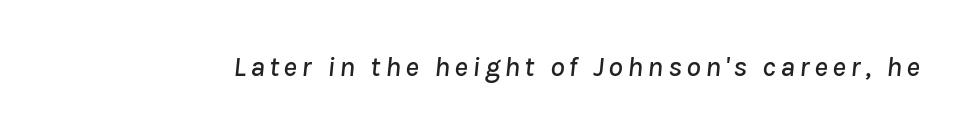
Nobody drew a line under any word here. Emphasis-style slanted type is in use. This sample has the flowing, uneven cadence of proportional lettering.
